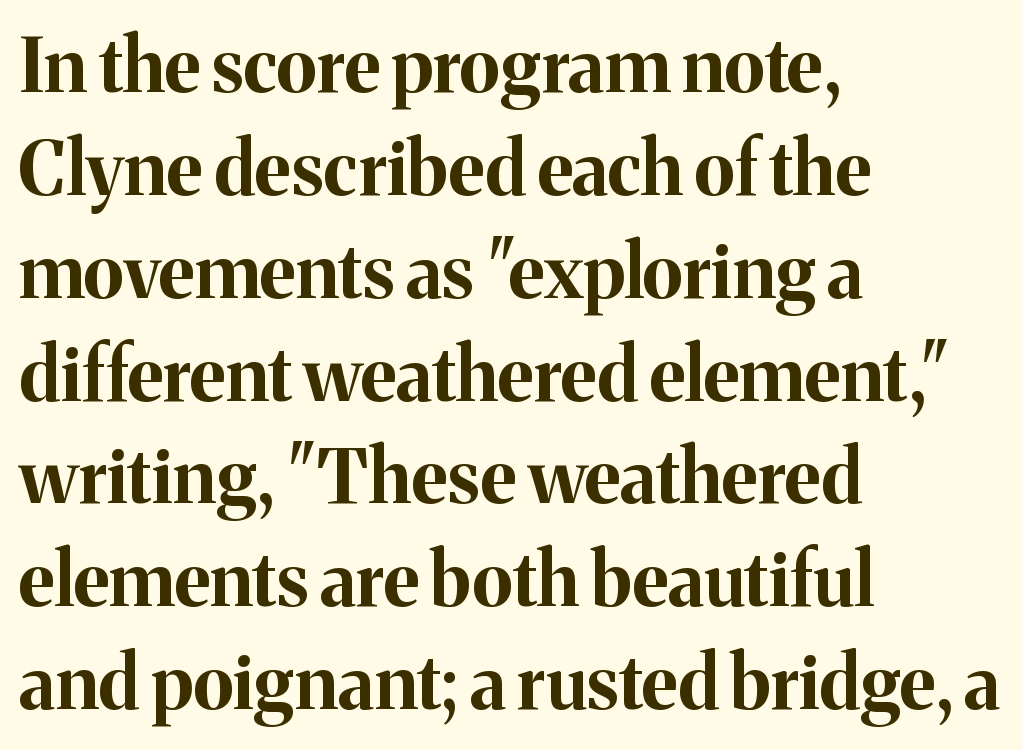
Q: Is the text bold? A: Yes.
Q: Is the text italic (slanted)? A: No, it is upright.
Q: Is the typeface a serif or a sans-serif typeface? A: Serif.
Q: Is the text underlined? A: No.
Q: How is the paragraph aligned? A: Left-aligned.
Q: Is the spacing between letters normal or unusually wide? A: Normal.
Q: Is the spacing between lines tight, normal or loose? A: Normal.
Q: Width (condensed, normal, or wide)? A: Normal.
Q: Stroke contrast? A: Medium.
Q: x-height? A: Medium.
Q: Monospaced? A: No.
